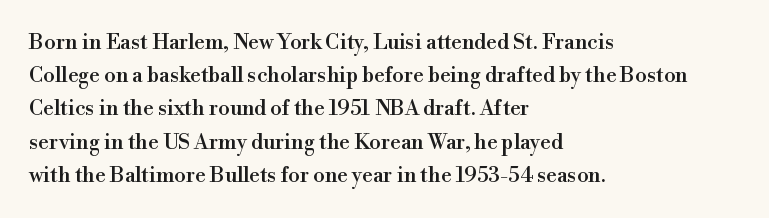
The image shows 21 px text type, upright; set left-aligned, normal line spacing (1.58x), normal letter spacing, not underlined.
